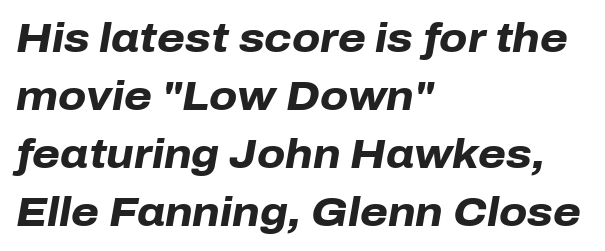
Q: Is the text bold? A: Yes.
Q: Is the text italic (slanted)? A: Yes, it leans right by about 10 degrees.
Q: Is the text underlined? A: No.
Q: How is the paragraph aligned? A: Left-aligned.
Q: Is the spacing between letters normal or unusually wide? A: Normal.
Q: Is the spacing between lines tight, normal or loose? A: Normal.
Q: Width (condensed, normal, or wide)? A: Normal.
Q: Stroke contrast? A: Low.
Q: x-height? A: Medium.
Q: Monospaced? A: No.
